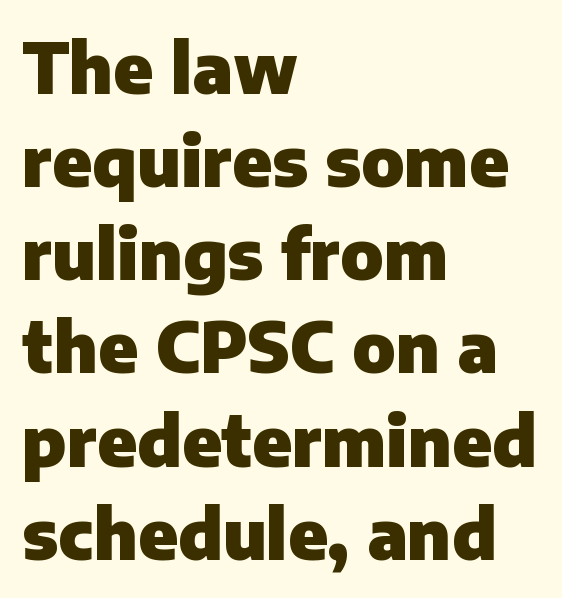
Q: Is the text bold? A: Yes.
Q: Is the text italic (slanted)? A: No, it is upright.
Q: Is the typeface a serif or a sans-serif typeface? A: Sans-serif.
Q: Is the text underlined? A: No.
Q: How is the paragraph aligned? A: Left-aligned.
Q: Is the spacing between letters normal or unusually wide? A: Normal.
Q: Is the spacing between lines tight, normal or loose? A: Normal.
Q: Width (condensed, normal, or wide)? A: Normal.
Q: Stroke contrast? A: Low.
Q: x-height? A: Medium.
Q: Monospaced? A: No.
